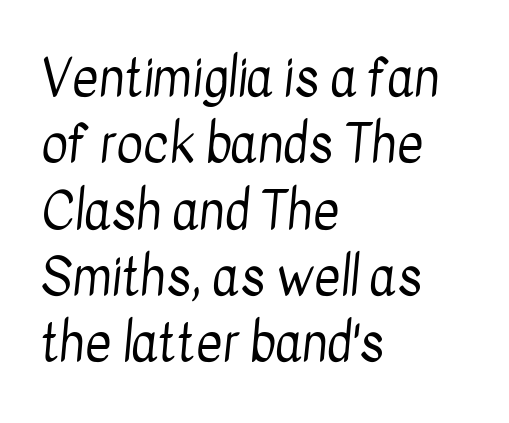
{"serif": "no", "bold": "no", "weight": "regular", "width": "condensed", "stroke_contrast": "low", "x_height": "medium", "monospaced": "no", "underline": "no", "align": "left", "line_spacing": "normal", "line_spacing_ratio": 1.3, "letter_spacing": "normal", "letter_spacing_em": 0.0, "glyph_px": 51}
